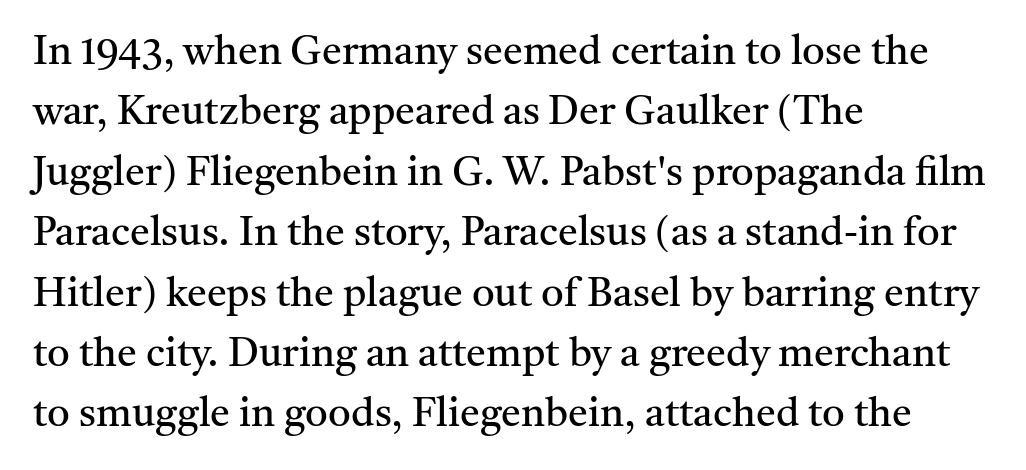
Q: Is the text bold? A: No.
Q: Is the text italic (slanted)? A: No, it is upright.
Q: Is the typeface a serif or a sans-serif typeface? A: Serif.
Q: Is the text underlined? A: No.
Q: How is the paragraph aligned? A: Left-aligned.
Q: Is the spacing between letters normal or unusually wide? A: Normal.
Q: Is the spacing between lines tight, normal or loose? A: Normal.
Q: Width (condensed, normal, or wide)? A: Normal.
Q: Stroke contrast? A: Medium.
Q: x-height? A: Medium.
Q: Monospaced? A: No.
